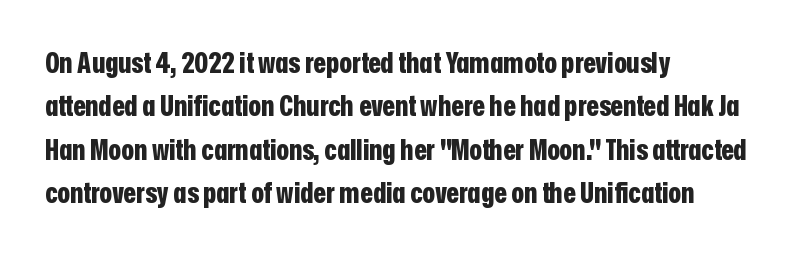
Posture: vertical. Each letter's strokes conclude bluntly, with no projecting serifs. The rendering uses a bold face; every stroke is thick and dark. Reading down the block, your eye returns to a fixed left position each line. Varying glyph widths throughout — classic text-font behaviour.
